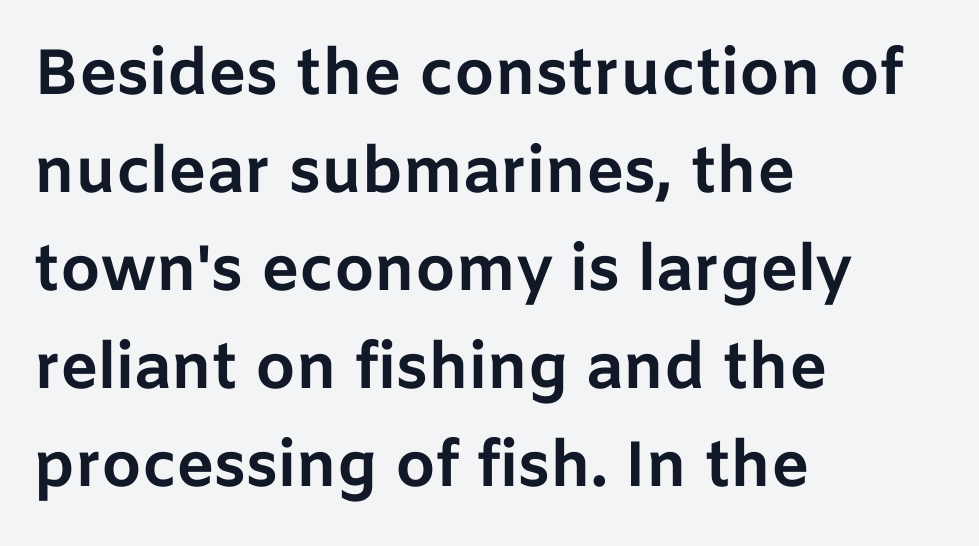
Q: Is the text bold? A: Yes.
Q: Is the text italic (slanted)? A: No, it is upright.
Q: Is the typeface a serif or a sans-serif typeface? A: Sans-serif.
Q: Is the text underlined? A: No.
Q: How is the paragraph aligned? A: Left-aligned.
Q: Is the spacing between letters normal or unusually wide? A: Normal.
Q: Is the spacing between lines tight, normal or loose? A: Normal.
Q: Width (condensed, normal, or wide)? A: Normal.
Q: Stroke contrast? A: Low.
Q: x-height? A: Medium.
Q: Monospaced? A: No.
